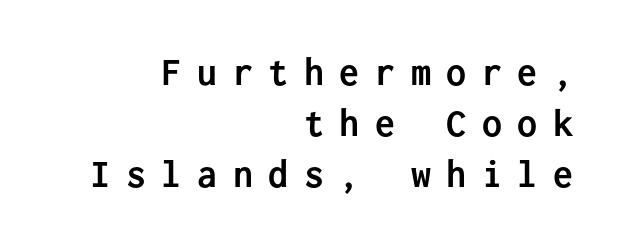
Q: Is the text bold? A: Yes.
Q: Is the text italic (slanted)? A: No, it is upright.
Q: Is the typeface a serif or a sans-serif typeface? A: Sans-serif.
Q: Is the text underlined? A: No.
Q: How is the paragraph aligned? A: Right-aligned.
Q: Is the spacing between letters normal or unusually wide? A: Unusually wide.
Q: Is the spacing between lines tight, normal or loose? A: Normal.
Q: Width (condensed, normal, or wide)? A: Normal.
Q: Stroke contrast? A: Low.
Q: x-height? A: Medium.
Q: Monospaced? A: Yes.
